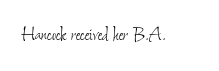
{"bold": "no", "underline": "no", "letter_spacing": "normal", "letter_spacing_em": 0.0, "glyph_px": 23}
